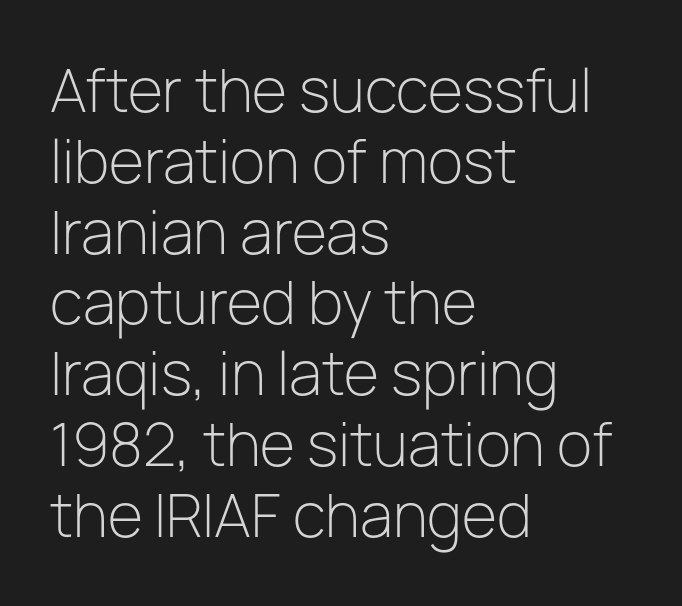
Q: Is the text bold? A: No.
Q: Is the text italic (slanted)? A: No, it is upright.
Q: Is the typeface a serif or a sans-serif typeface? A: Sans-serif.
Q: Is the text underlined? A: No.
Q: How is the paragraph aligned? A: Left-aligned.
Q: Is the spacing between letters normal or unusually wide? A: Normal.
Q: Width (condensed, normal, or wide)? A: Normal.
Q: Stroke contrast? A: Low.
Q: x-height? A: Medium.
Q: Monospaced? A: No.
